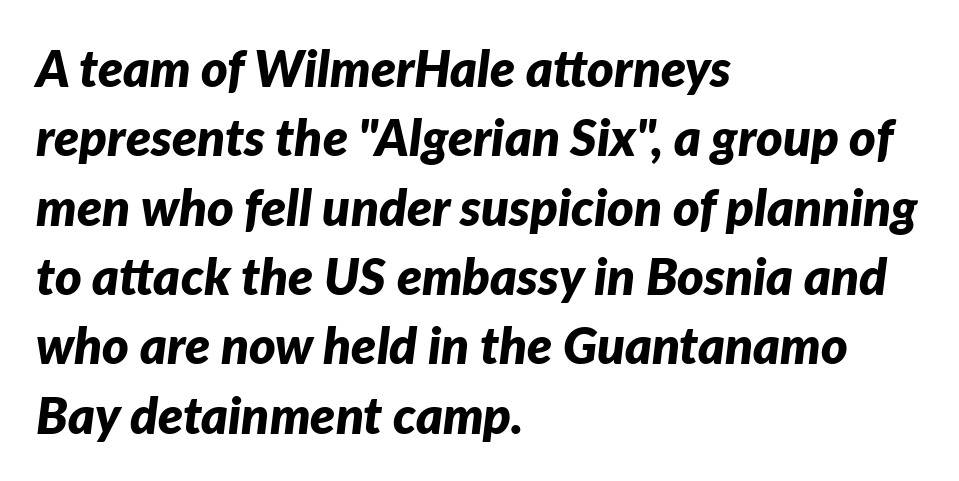
The image shows 51 px bold type, italic (leaning right); set left-aligned, normal line spacing (1.36x), normal letter spacing, not underlined; low stroke contrast and a medium x-height.
